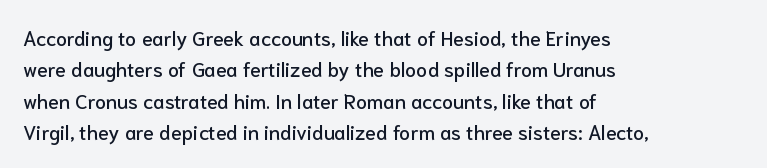
Compared with a centered layout, this one pins lines to the left instead. The space beneath each line is pristine and unruled. The passage shown stacks its lines at a standard gap. Do the letters lean? They stand straight. Spacing between characters is what you'd get straight out of the box.
